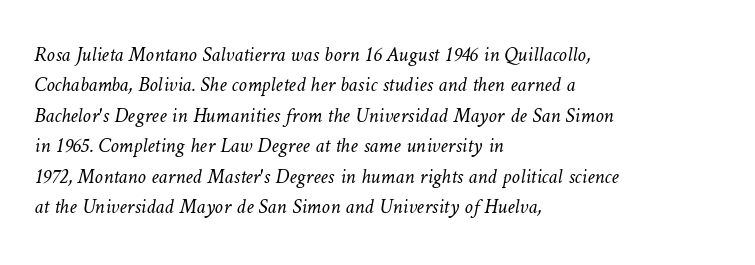
{"bold": "no", "underline": "no", "align": "left", "line_spacing": "normal", "line_spacing_ratio": 1.45, "letter_spacing": "normal", "letter_spacing_em": 0.0, "glyph_px": 21}
